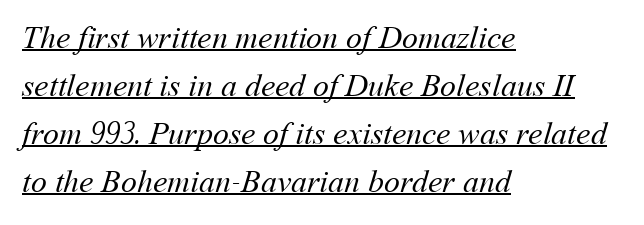
Each line starts at the same left margin while the right side varies. Short note: letters normally spaced. Normally led — the rows are evenly, conventionally spaced. Has an underline been added? It has.
